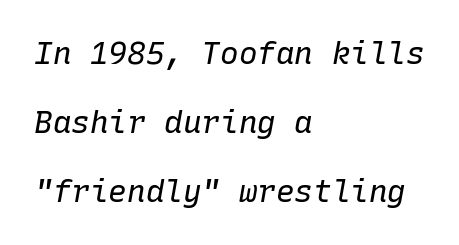
{"italic": "yes", "lean": "right", "slant_degrees": 10, "bold": "no", "weight": "regular", "width": "normal", "stroke_contrast": "low", "x_height": "medium", "monospaced": "yes", "underline": "no", "align": "left", "line_spacing": "loose", "line_spacing_ratio": 2.23, "letter_spacing": "normal", "letter_spacing_em": 0.0, "glyph_px": 31}
